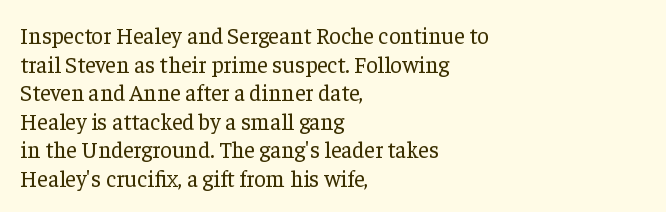
Q: Is the text bold? A: No.
Q: Is the text italic (slanted)? A: No, it is upright.
Q: Is the text underlined? A: No.
Q: How is the paragraph aligned? A: Left-aligned.
Q: Is the spacing between letters normal or unusually wide? A: Normal.
